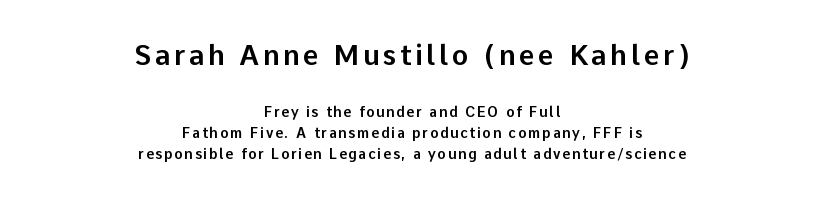
The zone under the glyphs is completely vacant. Centered paragraph, ragged on both sides. Quick note: interline space is typical. This rendering employs a face without finishing strokes, i.e., a sans-serif.
